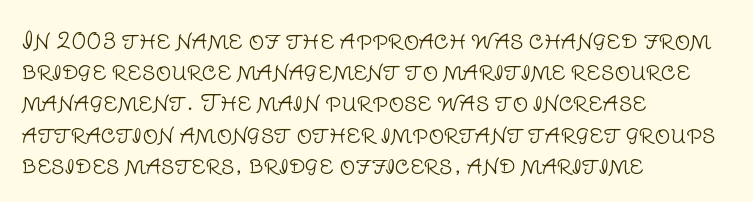
Every row of glyphs begins at an identical x-position on the left. The typesetting does not lean heavy: it is not bold. One glance says typical: line gaps are just what's usual. Underlining? Definitely not there.
